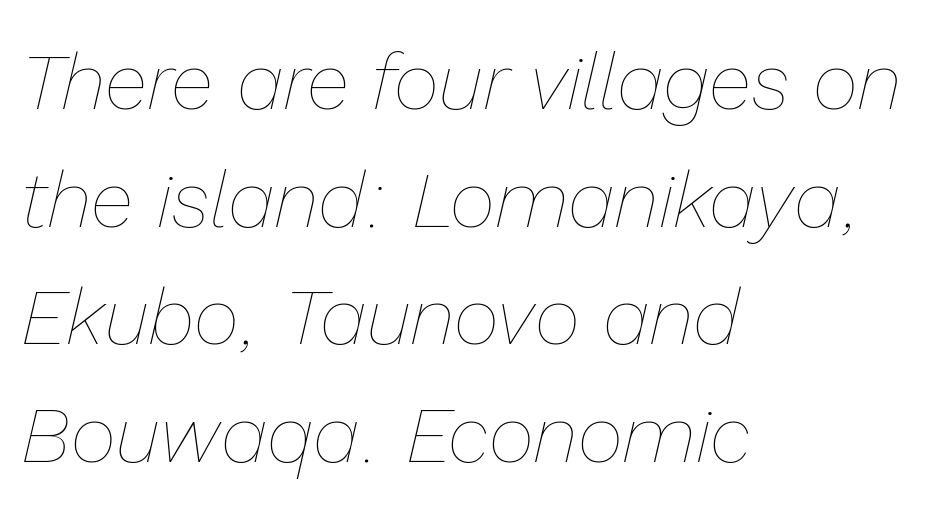
The image shows 79 px thin type, italic (leaning right); set left-aligned, normal line spacing (1.49x), normal letter spacing, not underlined; low stroke contrast and a medium x-height.
